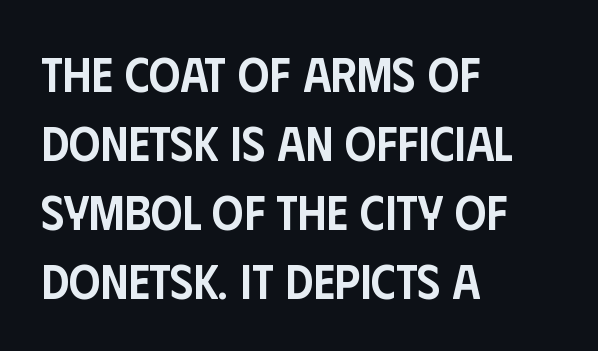
Q: Is the text bold? A: Semi-bold.
Q: Is the text italic (slanted)? A: No, it is upright.
Q: Is the typeface a serif or a sans-serif typeface? A: Sans-serif.
Q: Is the text underlined? A: No.
Q: How is the paragraph aligned? A: Left-aligned.
Q: Is the spacing between letters normal or unusually wide? A: Normal.
Q: Is the spacing between lines tight, normal or loose? A: Normal.
Q: Width (condensed, normal, or wide)? A: Condensed.
Q: Stroke contrast? A: Low.
Q: x-height? A: Large.
Q: Monospaced? A: No.
